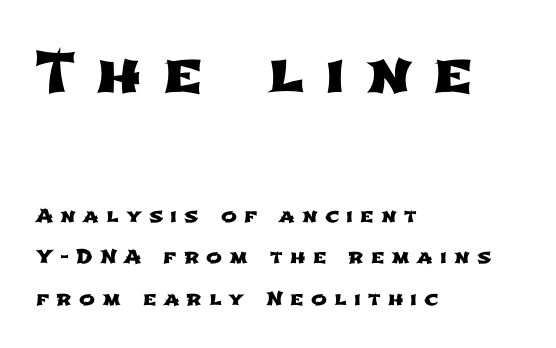
{"serif": "no", "width": "wide", "stroke_contrast": "low", "x_height": "medium", "monospaced": "no", "underline": "no", "align": "left", "line_spacing": "loose", "line_spacing_ratio": 2.18, "letter_spacing": "wide", "letter_spacing_em": 0.38, "larger_block": "first", "size_ratio": 2.95, "glyph_px": 56}
